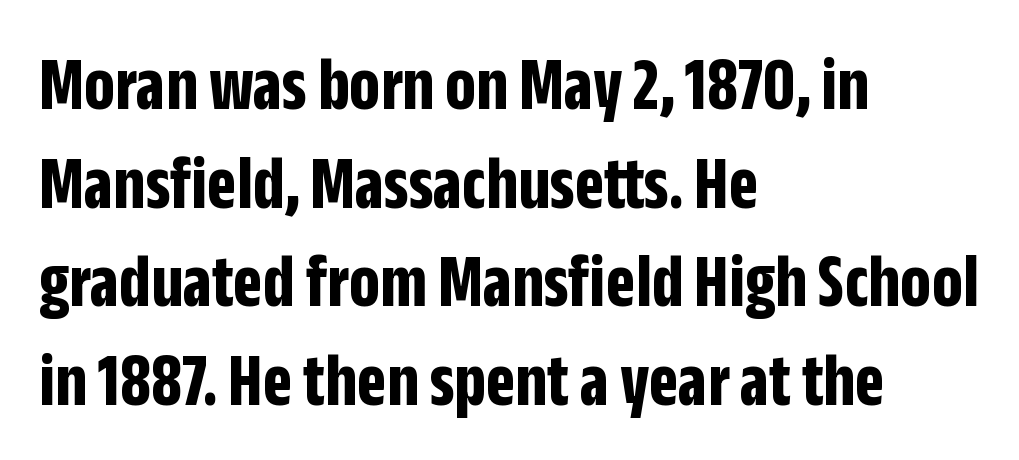
Typeset ragged right — the left edge is the straight one. You could not count columns in this text — the font is proportionally spaced. Does the weight exceed regular? Yes, all the way to bold. A roman cut, with each character standing at attention.
